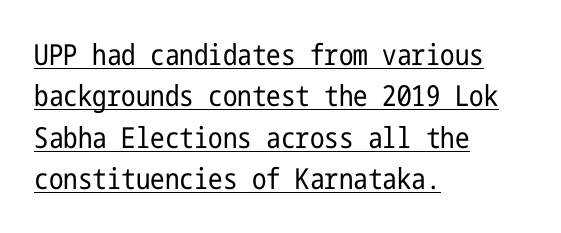
The strokes carry an ordinary text weight at most. What kind of face is this? One without serifs — a sans. Whoever set this chose a conventional vertical rhythm. Every word sits above its own underline. In terms of posture, this sample is upright. These lines stack with their left ends in a neat column.
